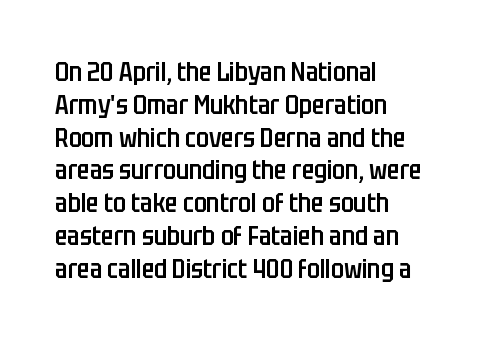
The image shows 26 px text type, upright; set left-aligned, normal line spacing (1.26x), normal letter spacing, not underlined.
